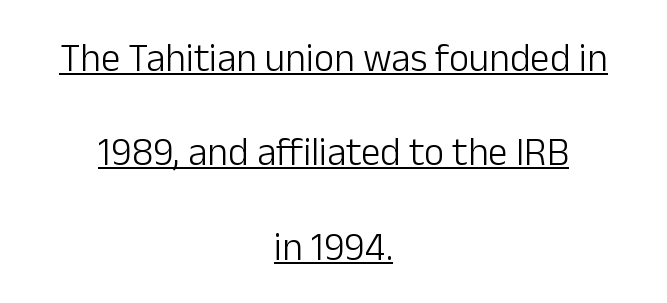
The image shows 39 px light sans-serif type, upright; set centered, loose line spacing (2.42x), normal letter spacing, underlined; low stroke contrast and a medium x-height.
